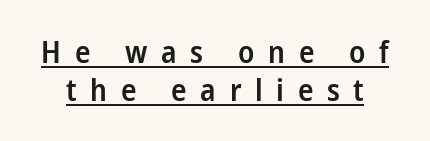
Glyph-to-glyph distance is far greater than everyday printed text. Has an underline been added? It has. Typesetter's note: demi weight, one step under bold. Each letter's strokes conclude bluntly, with no projecting serifs.
